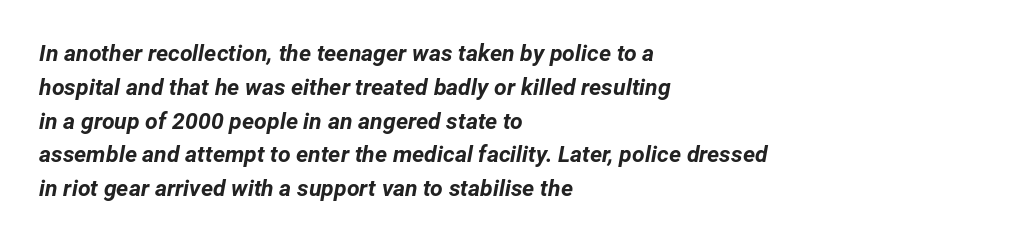
The image shows 23 px bold type, italic (leaning right); set left-aligned, normal line spacing (1.47x), normal letter spacing, not underlined.
